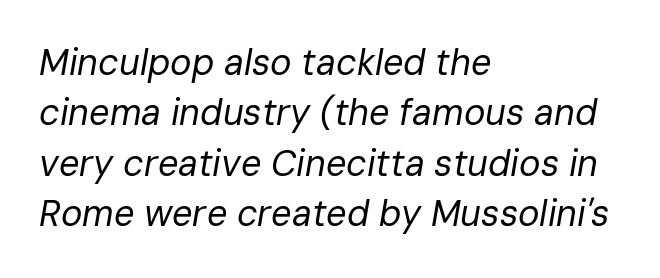
The baseline area is clear. Does the copy run flush right? No — it runs flush left. Inter-character spacing is left at the font's built-in metrics. The lettering tilts uniformly, giving the passage an italic look. Weight: in the light-to-regular range.
